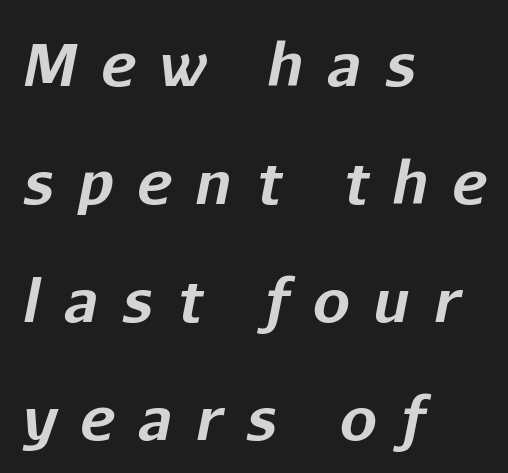
The image shows 59 px bold type, italic (leaning right); set left-aligned, loose line spacing (2.0x), unusually wide letter spacing (+0.4 em), not underlined; low stroke contrast and a medium x-height.
